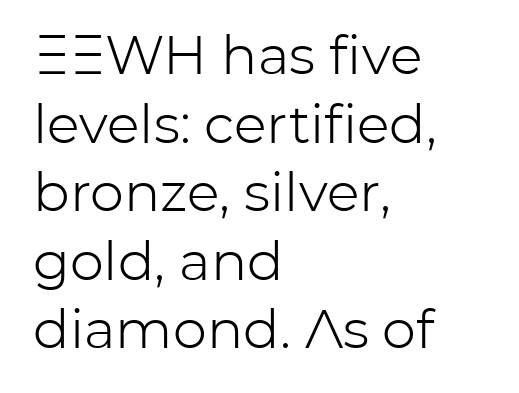
Varying glyph widths throughout — classic text-font behaviour. The gaps between neighbouring characters are ordinary and unremarkable. Stems here are at most as thick as an everyday book face. A classic flush-left, rag-right setting is used for this passage. A roman cut, with each character standing at attention.
